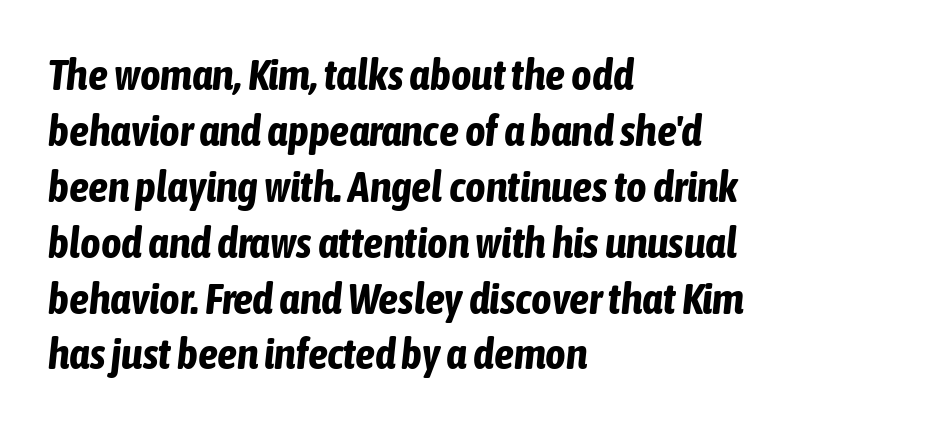
Q: Is the text bold? A: Yes.
Q: Is the text italic (slanted)? A: Yes, it leans right by about 6 degrees.
Q: Is the text underlined? A: No.
Q: How is the paragraph aligned? A: Left-aligned.
Q: Is the spacing between letters normal or unusually wide? A: Normal.
Q: Is the spacing between lines tight, normal or loose? A: Normal.
Q: Width (condensed, normal, or wide)? A: Condensed.
Q: Stroke contrast? A: Low.
Q: x-height? A: Medium.
Q: Monospaced? A: No.
